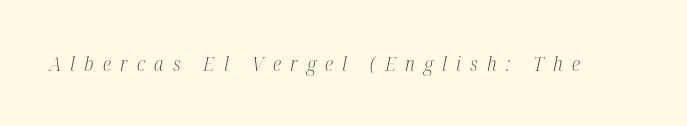
The image shows 20 px text type, italic (leaning right); set unusually wide letter spacing (+0.46 em), not underlined.
